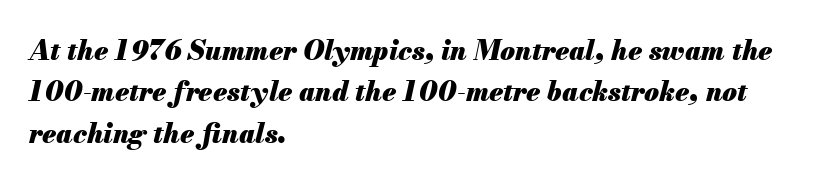
Q: Is the text bold? A: Yes.
Q: Is the text italic (slanted)? A: Yes, it leans right by about 13 degrees.
Q: Is the text underlined? A: No.
Q: How is the paragraph aligned? A: Left-aligned.
Q: Is the spacing between letters normal or unusually wide? A: Normal.
Q: Is the spacing between lines tight, normal or loose? A: Normal.
